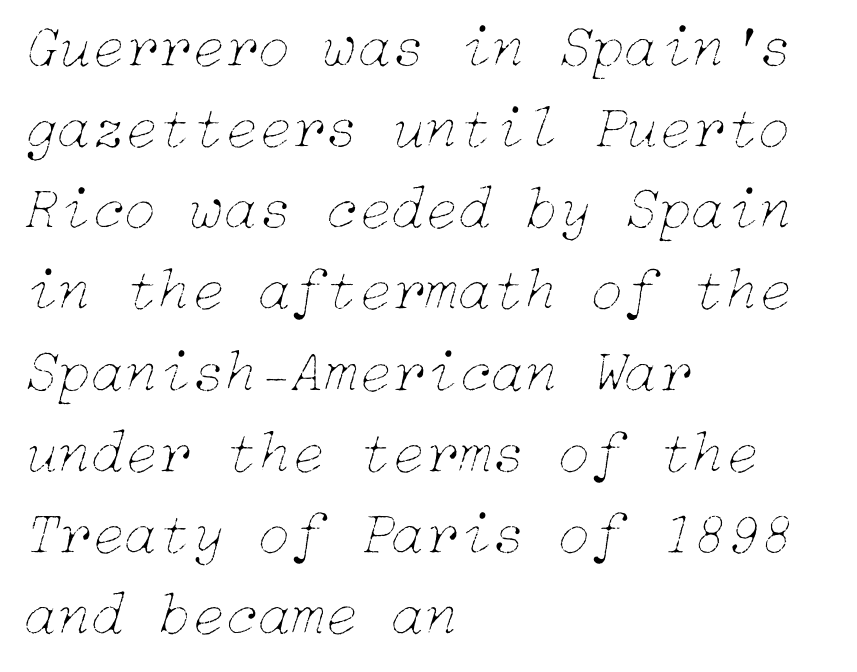
The block of text has a typical density, with ordinary space between rows. Italic? Definitely — the glyphs are oblique. The letterforms sit shoulder to shoulder at normal distance. The paragraph shown leans on its left margin.
